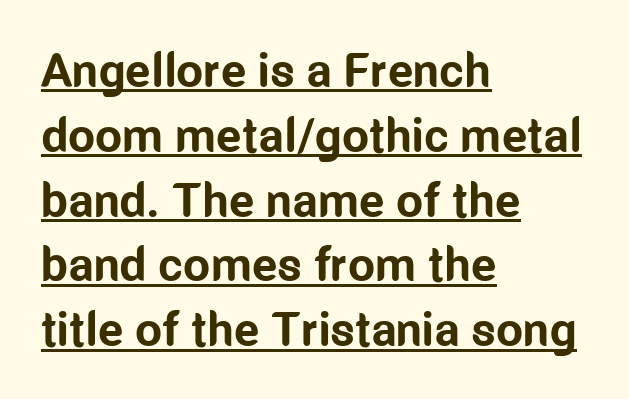
{"serif": "no", "italic": "no", "bold": "yes", "weight": "bold", "width": "condensed", "stroke_contrast": "low", "x_height": "medium", "monospaced": "no", "underline": "yes", "align": "left", "line_spacing": "normal", "line_spacing_ratio": 1.35, "letter_spacing": "normal", "letter_spacing_em": 0.0, "glyph_px": 48}
